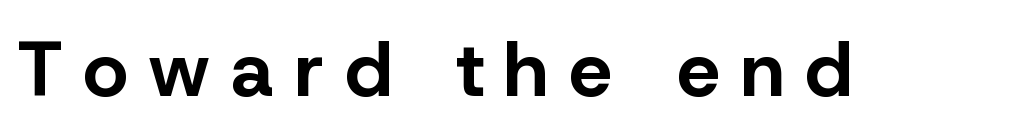
Q: Is the text bold? A: Yes.
Q: Is the text italic (slanted)? A: No, it is upright.
Q: Is the typeface a serif or a sans-serif typeface? A: Sans-serif.
Q: Is the text underlined? A: No.
Q: Is the spacing between letters normal or unusually wide? A: Unusually wide.
Q: Width (condensed, normal, or wide)? A: Normal.
Q: Stroke contrast? A: Low.
Q: x-height? A: Medium.
Q: Monospaced? A: No.
